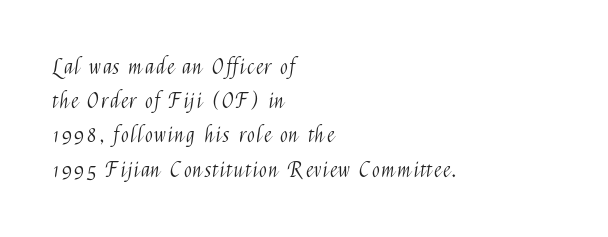
Normally led — the rows are evenly, conventionally spaced. Where is the straight margin? On the left. Just letters on the line, the space beneath them empty. Caption: face not bold, strokes unweighted.
